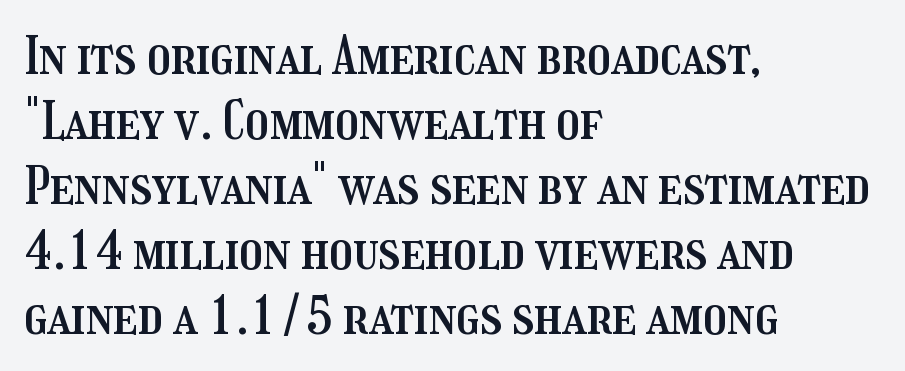
{"italic": "no", "width": "condensed", "stroke_contrast": "medium", "x_height": "medium", "monospaced": "no", "underline": "no", "align": "left", "line_spacing": "normal", "line_spacing_ratio": 1.25, "letter_spacing": "normal", "letter_spacing_em": 0.0, "glyph_px": 52}
